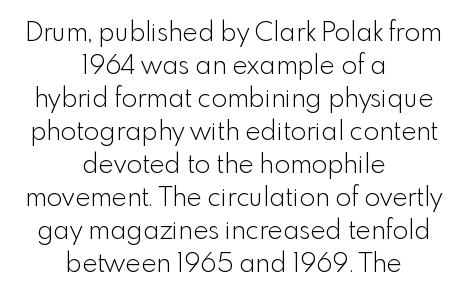
{"italic": "no", "bold": "no", "underline": "no", "align": "center", "line_spacing": "normal", "line_spacing_ratio": 1.27, "letter_spacing": "normal", "letter_spacing_em": 0.0, "glyph_px": 26}
